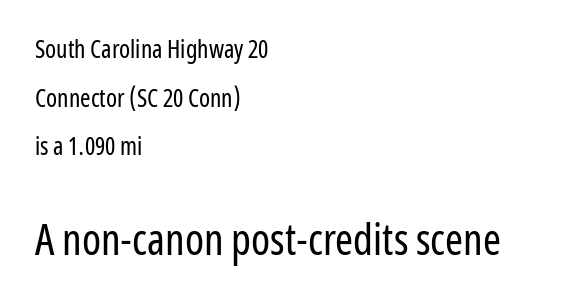
The image shows 43 px regular-weight, condensed sans-serif type, upright; set left-aligned, loose line spacing (1.95x), normal letter spacing, not underlined; the second (bottom) block is 1.72x larger; low stroke contrast and a medium x-height.
